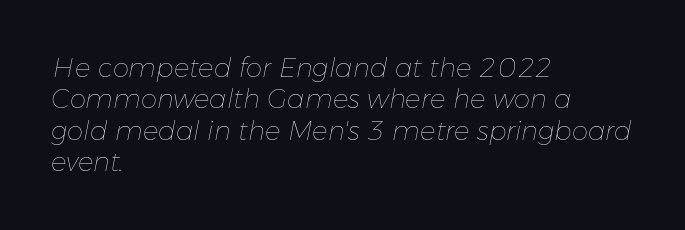
{"italic": "yes", "lean": "right", "slant_degrees": 11, "bold": "no", "underline": "no", "align": "left", "line_spacing_ratio": 1.21, "letter_spacing": "normal", "letter_spacing_em": 0.0, "glyph_px": 26}
